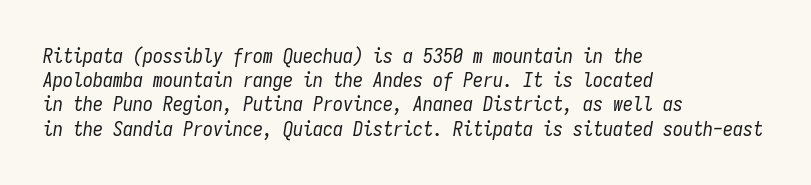
{"italic": "yes", "lean": "right", "slant_degrees": 9, "bold": "no", "underline": "no", "align": "left", "line_spacing_ratio": 1.21, "letter_spacing": "normal", "letter_spacing_em": 0.0, "glyph_px": 20}
